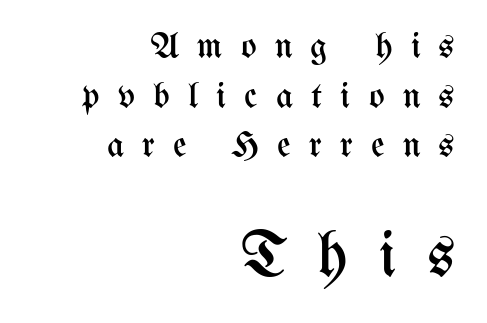
The glyphs are unaccompanied by any horizontal stroke below them. Line ends are locked; line starts wander. These glyphs show unthickened strokes, regular width or finer. Look at the tracking — it's clearly loosened, letters drifting apart. These lines are rendered in a variable-pitch font. Quick note: interline space is typical.
